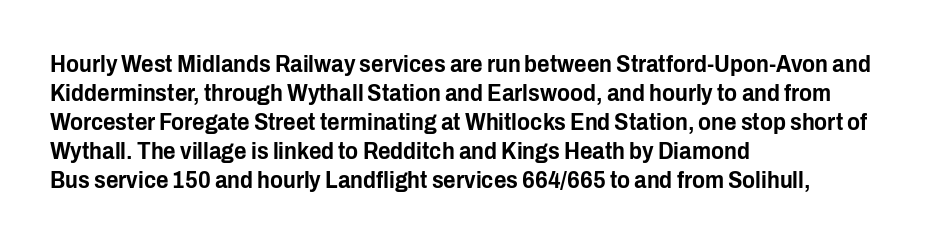
The area under the type is left untouched. Is the block centered? No — it sits flush against the left margin. Default kerning and tracking; the words read as compact shapes. Is there any slant? The stems are plumb.
